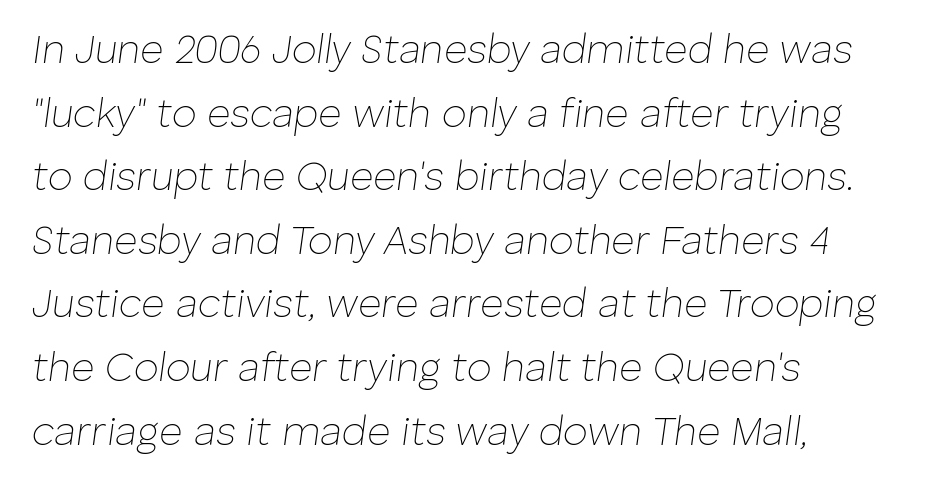
The glyphs are unaccompanied by any horizontal stroke below them. The letters sit at their default tracking, neither squeezed nor spread. This sample has the flowing, uneven cadence of proportional lettering. Casual observation: everything's shoved over to the left.
